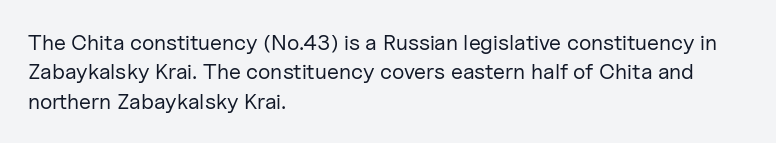
Q: Is the text bold? A: No.
Q: Is the text italic (slanted)? A: No, it is upright.
Q: Is the text underlined? A: No.
Q: How is the paragraph aligned? A: Left-aligned.
Q: Is the spacing between letters normal or unusually wide? A: Normal.
Q: Is the spacing between lines tight, normal or loose? A: Normal.
